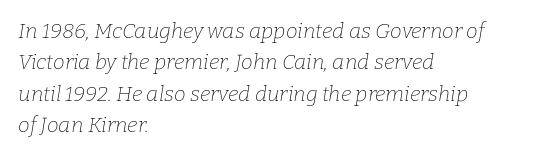
Would a proofreader flag this as italicized? Yes. Vertically, the passage feels balanced, rows spaced as you'd expect. Short and long lines alike share a common starting point at left. The type is set solid horizontally, with unmodified tracking.
